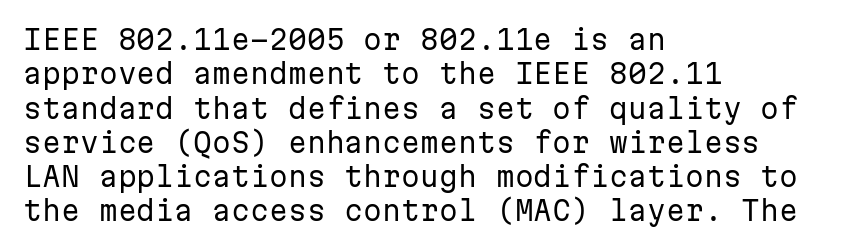
The image shows 27 px text type, upright; set left-aligned, normal line spacing (1.27x), normal letter spacing, not underlined.
